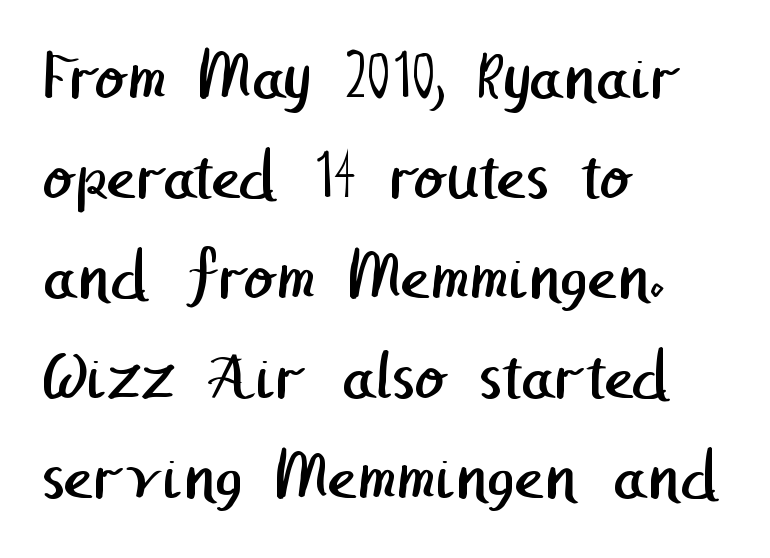
Q: Is the text bold? A: No.
Q: Is the typeface a serif or a sans-serif typeface? A: Sans-serif.
Q: Is the text underlined? A: No.
Q: How is the paragraph aligned? A: Left-aligned.
Q: Is the spacing between letters normal or unusually wide? A: Normal.
Q: Is the spacing between lines tight, normal or loose? A: Normal.
Q: Width (condensed, normal, or wide)? A: Normal.
Q: Stroke contrast? A: Low.
Q: x-height? A: Medium.
